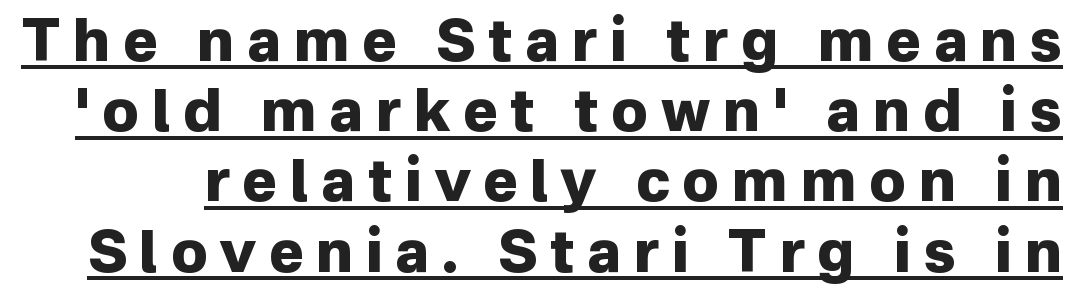
The image shows 58 px heavy sans-serif type, upright; set line spacing 1.21x, unusually wide letter spacing (+0.22 em), underlined; low stroke contrast and a medium x-height.
